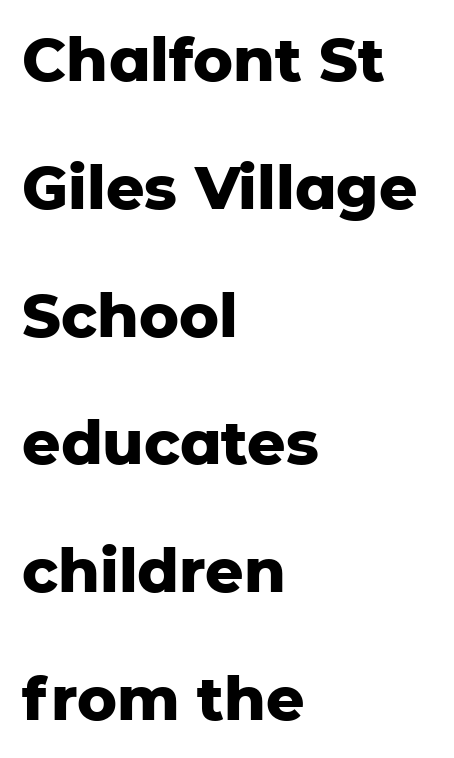
The image shows 60 px heavy sans-serif type, upright; set left-aligned, loose line spacing (2.13x), normal letter spacing, not underlined; low stroke contrast and a medium x-height.
